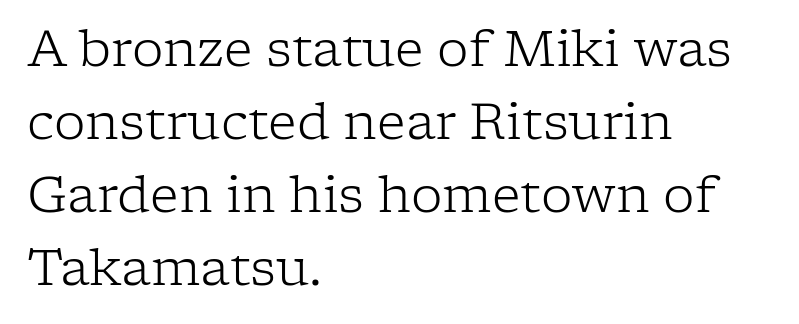
The image shows 50 px light serif type, upright; set left-aligned, normal line spacing (1.46x), normal letter spacing, not underlined; low stroke contrast and a medium x-height.
